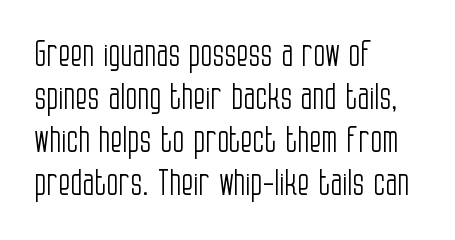
{"serif": "no", "italic": "no", "bold": "no", "weight": "light", "width": "condensed", "stroke_contrast": "low", "x_height": "large", "monospaced": "no", "underline": "no", "align": "left", "line_spacing_ratio": 1.23, "letter_spacing": "normal", "letter_spacing_em": 0.0, "glyph_px": 35}
